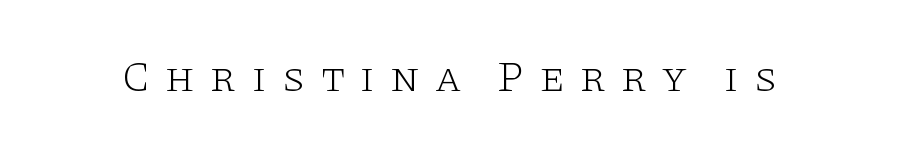
Stems here are at most as thick as an everyday book face. Caption: expanded tracking, letters set apart. The typeface chosen for these lines features serifs. Only glyphs here, with clear space below each row.
